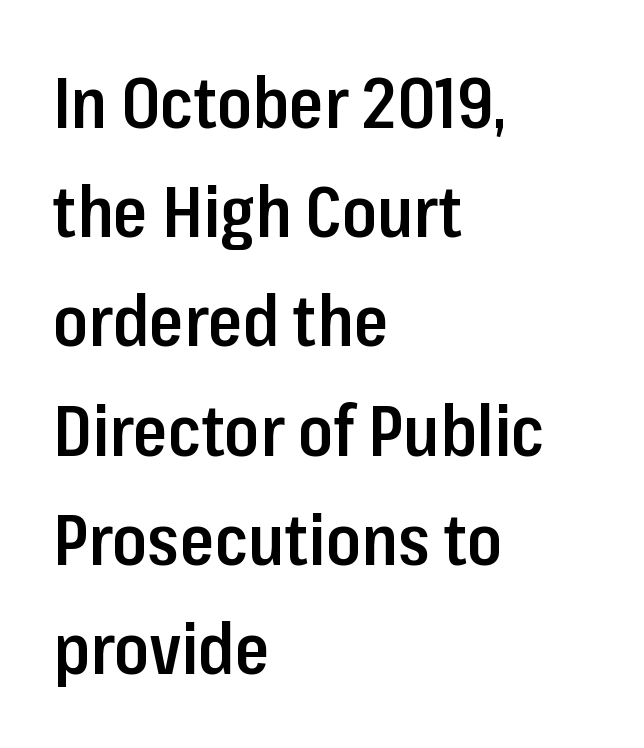
{"serif": "no", "italic": "no", "bold": "semi", "weight": "semibold", "width": "condensed", "stroke_contrast": "low", "x_height": "medium", "monospaced": "no", "underline": "no", "align": "left", "line_spacing": "normal", "line_spacing_ratio": 1.56, "letter_spacing": "normal", "letter_spacing_em": 0.0, "glyph_px": 70}
